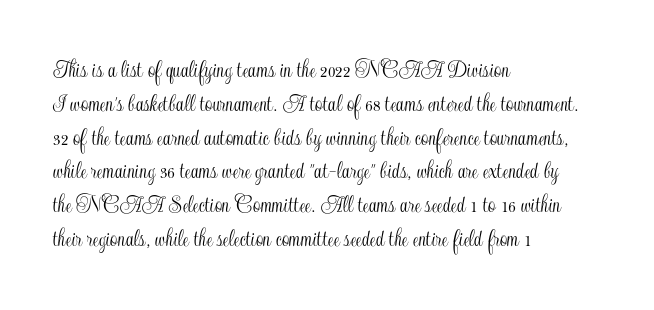
{"underline": "no", "align": "left", "line_spacing": "normal", "line_spacing_ratio": 1.3, "letter_spacing": "normal", "letter_spacing_em": 0.0, "glyph_px": 26}
